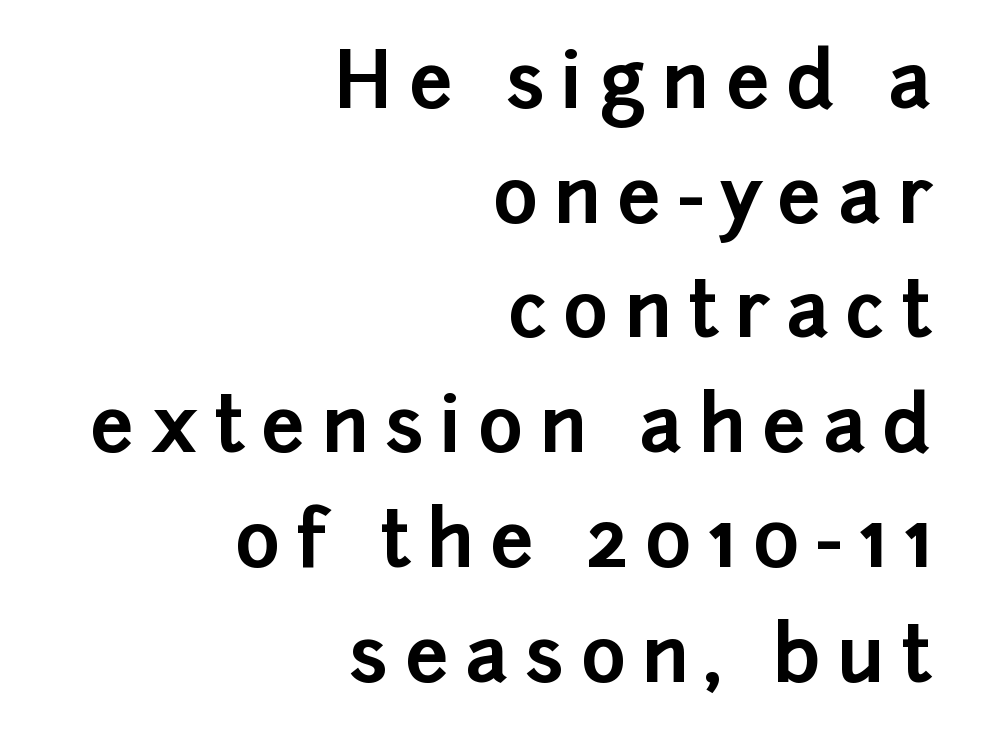
The image shows 77 px bold sans-serif type, upright; set right-aligned, normal line spacing (1.49x), unusually wide letter spacing (+0.21 em), not underlined; low stroke contrast and a medium x-height.
